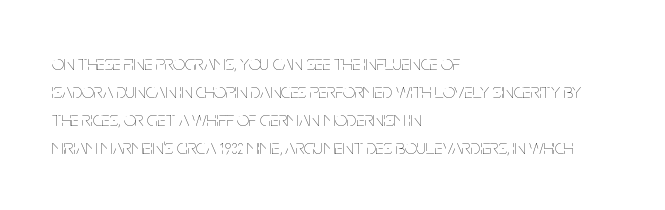
The paragraph has a hard left edge and a soft right edge. Rows of type keep a routine distance in the vertical direction. The letters sit at their default tracking, neither squeezed nor spread. Posture: vertical.
